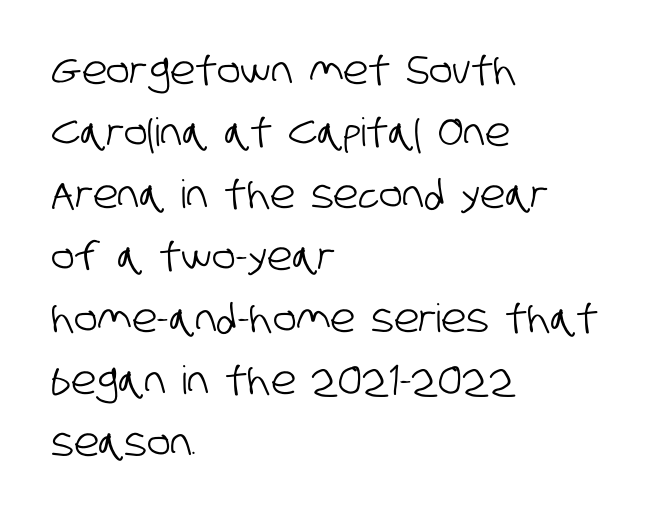
{"serif": "no", "width": "condensed", "stroke_contrast": "low", "x_height": "large", "monospaced": "no", "underline": "no", "align": "left", "line_spacing": "normal", "line_spacing_ratio": 1.59, "letter_spacing": "normal", "letter_spacing_em": 0.0, "glyph_px": 39}
